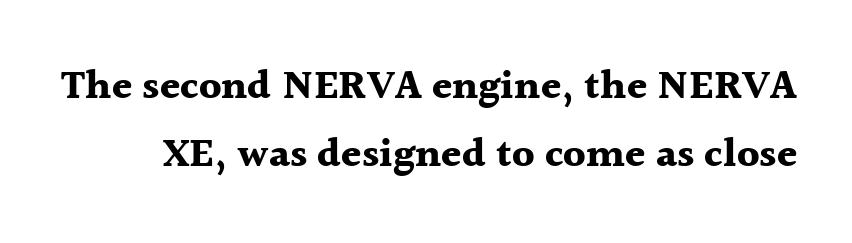
Spacing between characters is what you'd get straight out of the box. Vertical strokes here are truly vertical. Is this a sans? No — the strokes have serifs. The rendering uses natural spacing where letterforms have individual widths. Any mark beneath the type? The region is blank.
